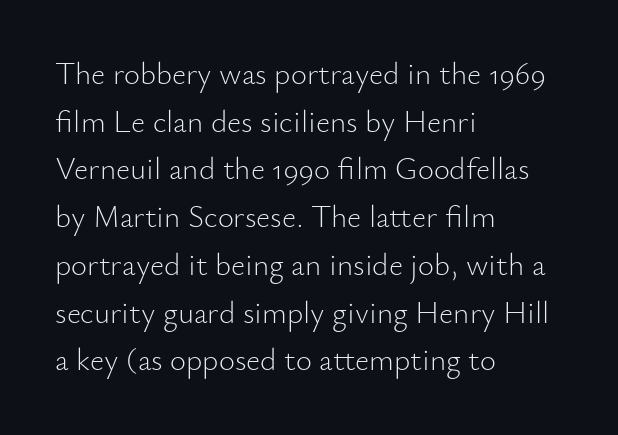
The image shows 31 px light sans-serif type, upright; set left-aligned, normal line spacing (1.54x), normal letter spacing, not underlined; low stroke contrast and a small x-height.
